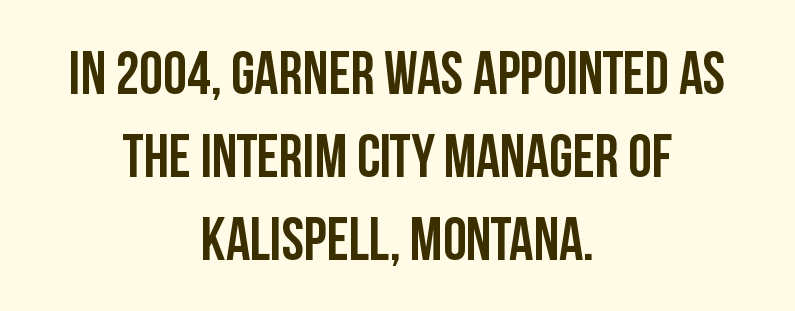
The image shows 60 px semibold, condensed sans-serif type, upright; set centered, normal line spacing (1.38x), normal letter spacing, not underlined; low stroke contrast and a large x-height.
